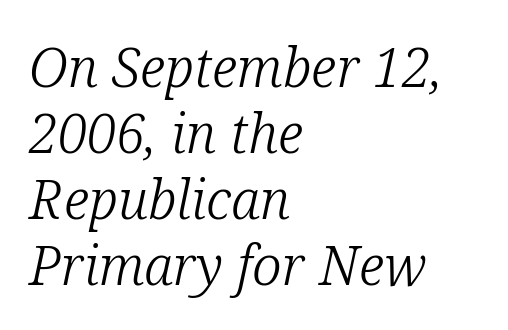
The image shows 54 px light serif type, italic (leaning right); set left-aligned, line spacing 1.22x, normal letter spacing, not underlined; low stroke contrast and a medium x-height.
